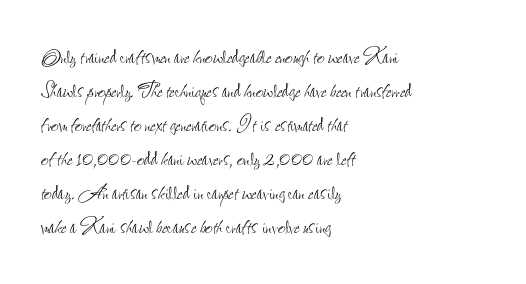
{"bold": "no", "underline": "no", "align": "left", "line_spacing": "normal", "line_spacing_ratio": 1.26, "letter_spacing": "normal", "letter_spacing_em": 0.0, "glyph_px": 27}
